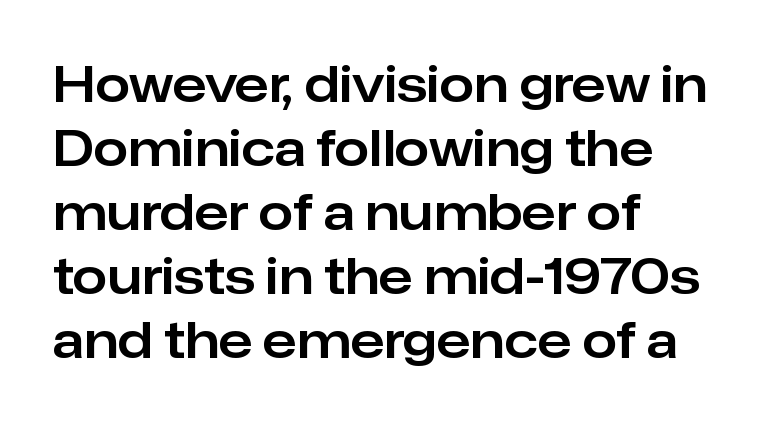
{"serif": "no", "italic": "no", "width": "normal", "stroke_contrast": "low", "x_height": "medium", "monospaced": "no", "underline": "no", "align": "left", "line_spacing": "normal", "line_spacing_ratio": 1.28, "letter_spacing": "normal", "letter_spacing_em": 0.0, "glyph_px": 50}
